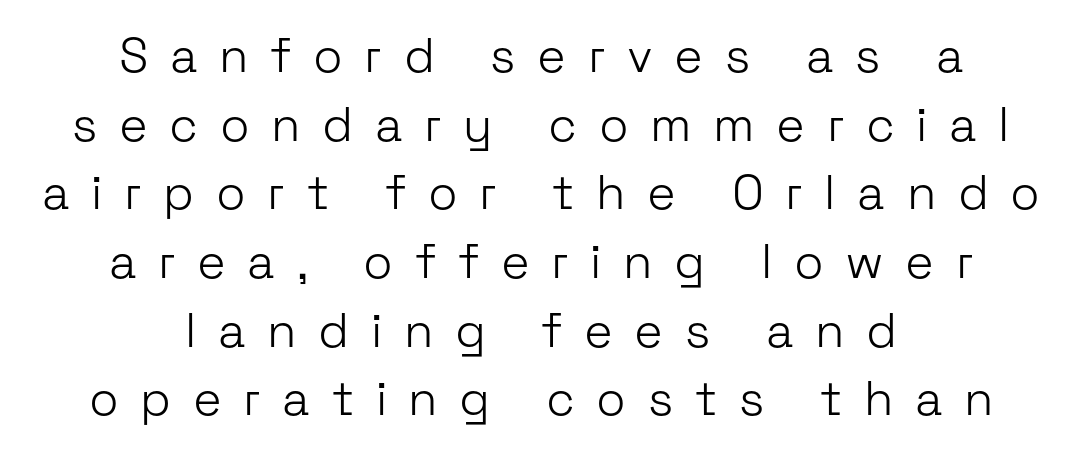
The image shows 48 px light sans-serif type, upright; set centered, normal line spacing (1.43x), unusually wide letter spacing (+0.45 em), not underlined; low stroke contrast and a medium x-height.
